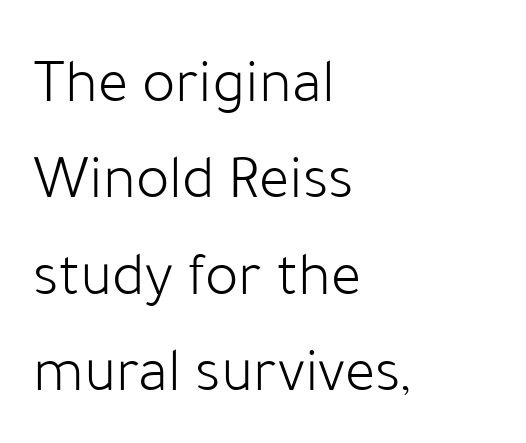
The image shows 63 px light sans-serif type, upright; set left-aligned, normal line spacing (1.53x), normal letter spacing, not underlined; low stroke contrast and a medium x-height.
